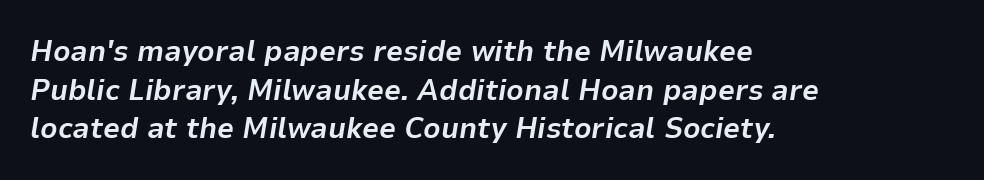
How heavy is the stroke? Heavy — this is a bold. The area under the type is left untouched. These lines were composed using italics. One-word summary of the alignment: left. The rendering uses natural spacing where letterforms have individual widths.
